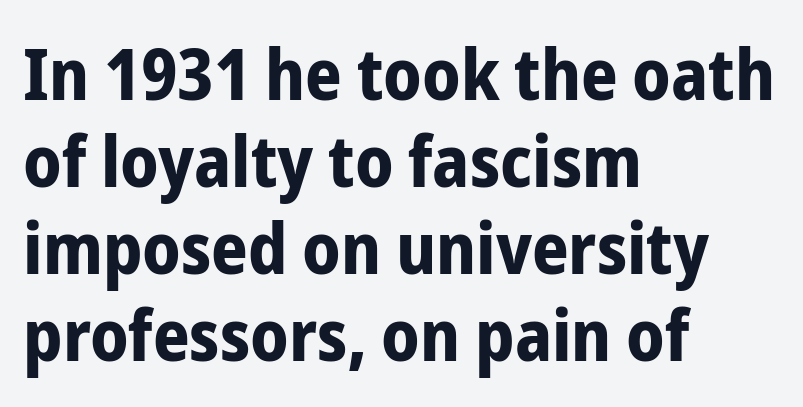
Does the lettering tilt? It doesn't — this is upright. Is this a sans? Yes — the strokes have no serifs. The zone under the glyphs is completely vacant. These lines stack with their left ends in a neat column. Does extra space separate the letters? No, they use regular spacing. Every letter is thick-stroked: bold, no question.
